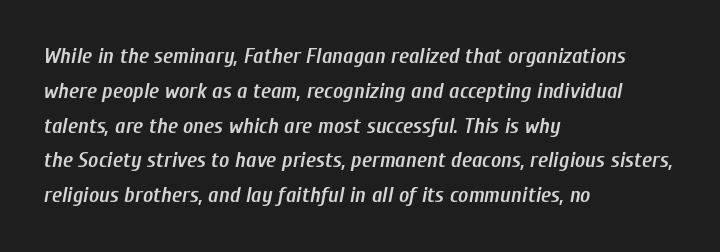
{"italic": "yes", "lean": "right", "slant_degrees": 10, "bold": "semi", "underline": "no", "align": "left", "line_spacing": "normal", "line_spacing_ratio": 1.58, "letter_spacing": "normal", "letter_spacing_em": 0.0, "glyph_px": 22}
